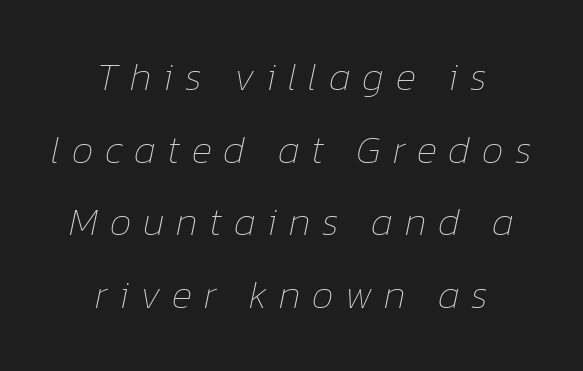
Q: Is the text bold? A: No.
Q: Is the text italic (slanted)? A: Yes, it leans right by about 12 degrees.
Q: Is the text underlined? A: No.
Q: How is the paragraph aligned? A: Centered.
Q: Is the spacing between letters normal or unusually wide? A: Unusually wide.
Q: Width (condensed, normal, or wide)? A: Normal.
Q: Stroke contrast? A: Low.
Q: x-height? A: Medium.
Q: Monospaced? A: No.
